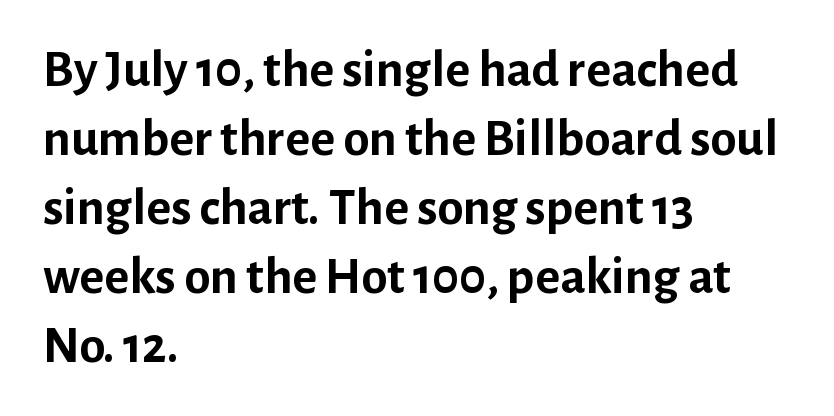
Q: Is the text bold? A: Yes.
Q: Is the text italic (slanted)? A: No, it is upright.
Q: Is the typeface a serif or a sans-serif typeface? A: Sans-serif.
Q: Is the text underlined? A: No.
Q: How is the paragraph aligned? A: Left-aligned.
Q: Is the spacing between letters normal or unusually wide? A: Normal.
Q: Is the spacing between lines tight, normal or loose? A: Normal.
Q: Width (condensed, normal, or wide)? A: Normal.
Q: Stroke contrast? A: Low.
Q: x-height? A: Medium.
Q: Monospaced? A: No.
